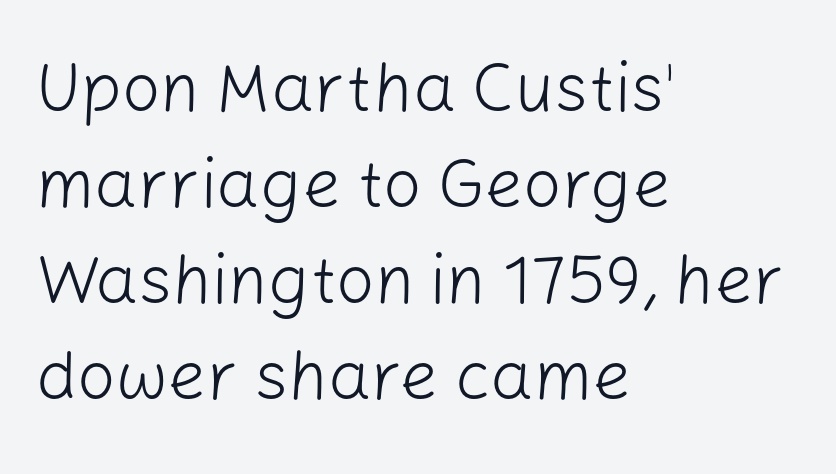
Q: Is the text bold? A: No.
Q: Is the text italic (slanted)? A: No, it is upright.
Q: Is the typeface a serif or a sans-serif typeface? A: Sans-serif.
Q: Is the text underlined? A: No.
Q: How is the paragraph aligned? A: Left-aligned.
Q: Is the spacing between letters normal or unusually wide? A: Normal.
Q: Is the spacing between lines tight, normal or loose? A: Normal.
Q: Width (condensed, normal, or wide)? A: Normal.
Q: Stroke contrast? A: Low.
Q: x-height? A: Medium.
Q: Monospaced? A: No.
